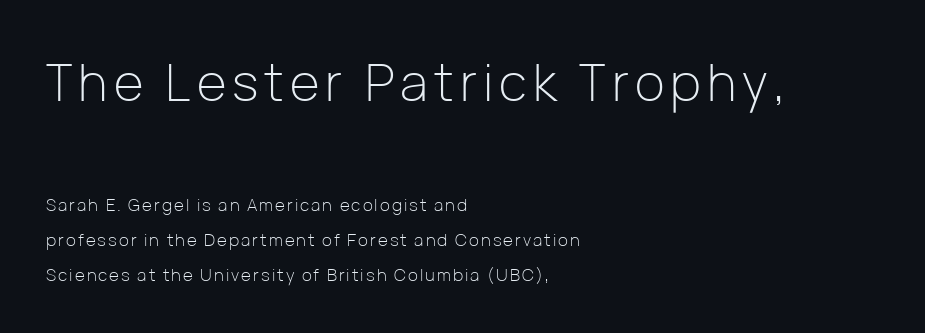
The image shows 51 px light sans-serif type, upright; set left-aligned, loose line spacing (2.06x), not underlined; the first (top) block is 3.0x larger; low stroke contrast and a medium x-height.
